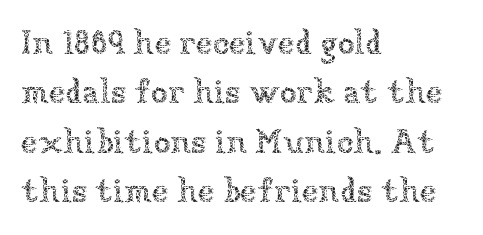
The image shows 34 px thin type, upright; set left-aligned, normal line spacing (1.45x), normal letter spacing, not underlined; low stroke contrast and a medium x-height.
